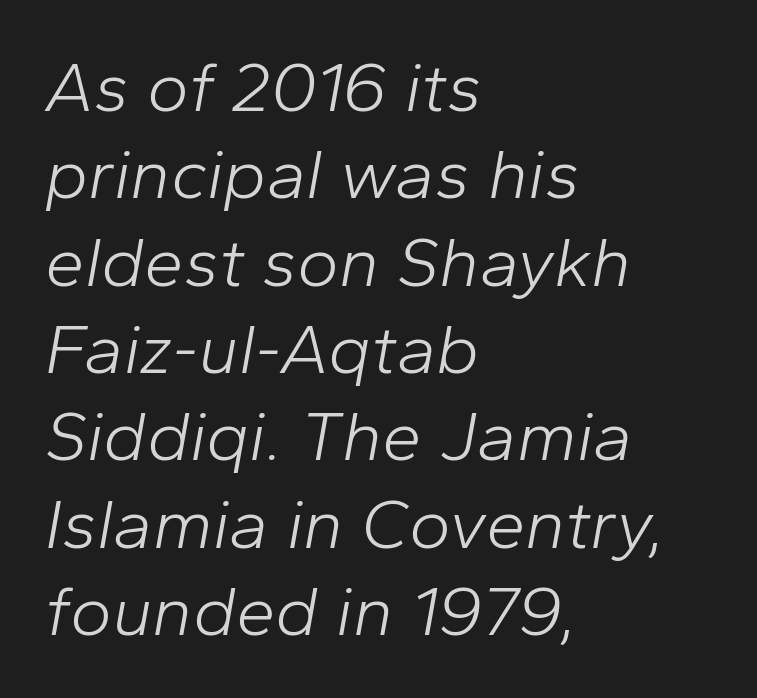
Q: Is the text bold? A: No.
Q: Is the text italic (slanted)? A: Yes, it leans right by about 10 degrees.
Q: Is the text underlined? A: No.
Q: How is the paragraph aligned? A: Left-aligned.
Q: Is the spacing between letters normal or unusually wide? A: Normal.
Q: Width (condensed, normal, or wide)? A: Normal.
Q: Stroke contrast? A: Low.
Q: x-height? A: Medium.
Q: Monospaced? A: No.
